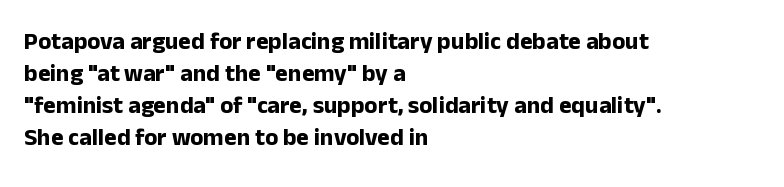
The image shows 24 px bold type, upright; set left-aligned, normal line spacing (1.34x), normal letter spacing, not underlined.
